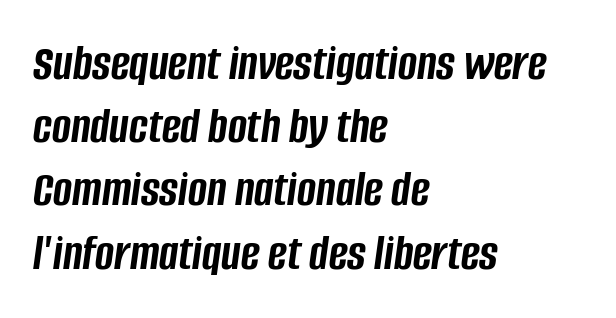
Q: Is the text bold? A: Yes.
Q: Is the text italic (slanted)? A: Yes, it leans right by about 8 degrees.
Q: Is the text underlined? A: No.
Q: How is the paragraph aligned? A: Left-aligned.
Q: Is the spacing between letters normal or unusually wide? A: Normal.
Q: Width (condensed, normal, or wide)? A: Condensed.
Q: Stroke contrast? A: Low.
Q: x-height? A: Large.
Q: Monospaced? A: No.
